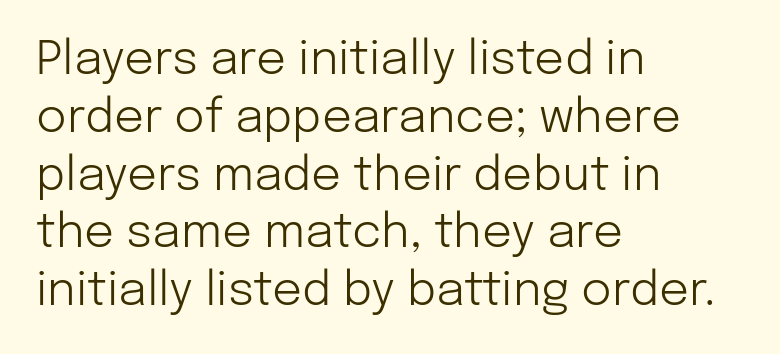
These lines are rendered in a variable-pitch font. Nothing sits at the stroke ends, so this counts as sans-serif. Letter spacing: default. Caption: multi-line text, flush left, ragged right. No heavy texture on the line: the type isn't bold. The specimen reads as upright at a glance.
